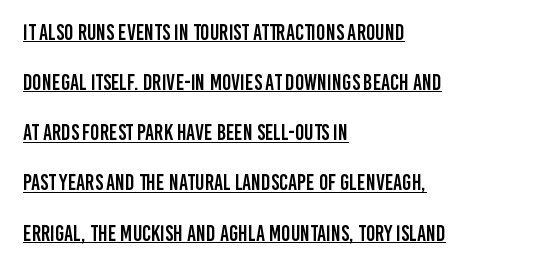
The image shows 22 px text type, upright; set left-aligned, loose line spacing (2.28x), normal letter spacing, underlined.
